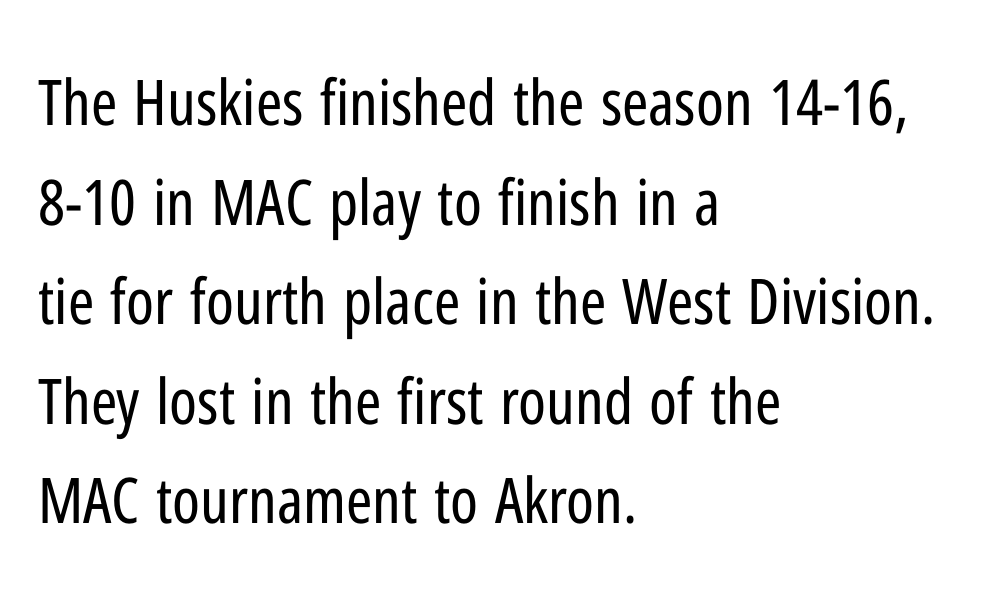
The image shows 63 px regular-weight, condensed sans-serif type, upright; set left-aligned, normal line spacing (1.58x), normal letter spacing, not underlined; low stroke contrast and a medium x-height.
